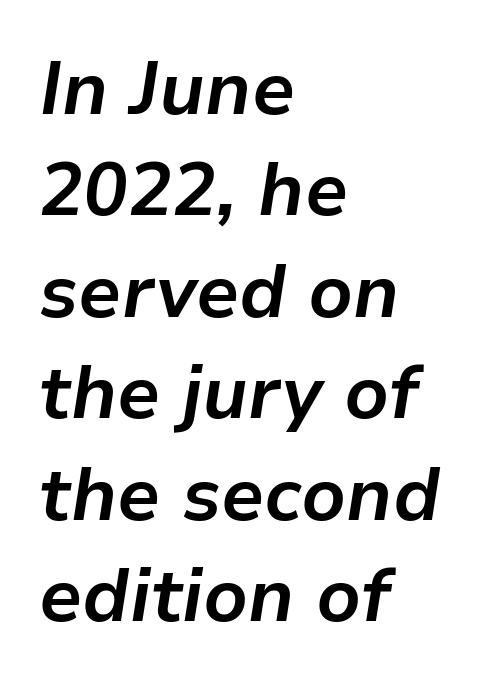
Q: Is the text bold? A: Yes.
Q: Is the text italic (slanted)? A: Yes, it leans right by about 9 degrees.
Q: Is the text underlined? A: No.
Q: How is the paragraph aligned? A: Left-aligned.
Q: Is the spacing between letters normal or unusually wide? A: Normal.
Q: Is the spacing between lines tight, normal or loose? A: Normal.
Q: Width (condensed, normal, or wide)? A: Normal.
Q: Stroke contrast? A: Low.
Q: x-height? A: Medium.
Q: Monospaced? A: No.
